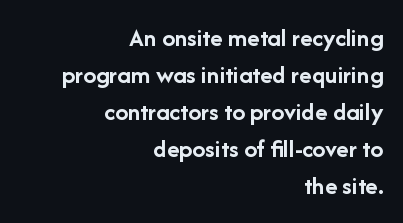
In terms of posture, this sample is upright. The characters look thick and weighty, a clear bold. The letterforms sit shoulder to shoulder at normal distance. These lines are set flush right with a ragged left edge.
